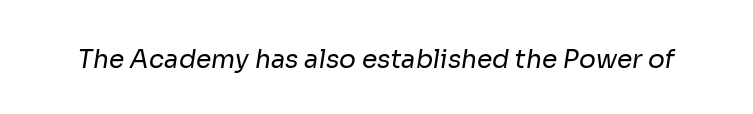
The image shows 25 px text type; set normal letter spacing, not underlined.
